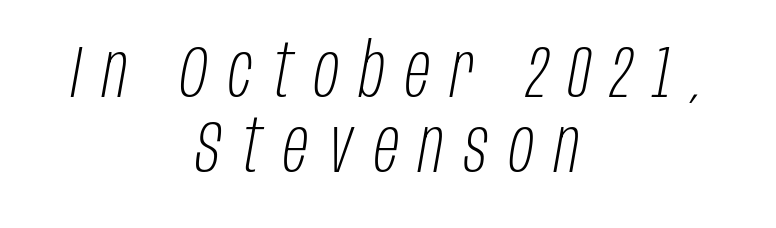
Q: Is the text bold? A: No.
Q: Is the text italic (slanted)? A: Yes, it leans right by about 10 degrees.
Q: Is the text underlined? A: No.
Q: How is the paragraph aligned? A: Centered.
Q: Is the spacing between letters normal or unusually wide? A: Unusually wide.
Q: Is the spacing between lines tight, normal or loose? A: Tight.
Q: Width (condensed, normal, or wide)? A: Condensed.
Q: Stroke contrast? A: Low.
Q: x-height? A: Large.
Q: Monospaced? A: No.
